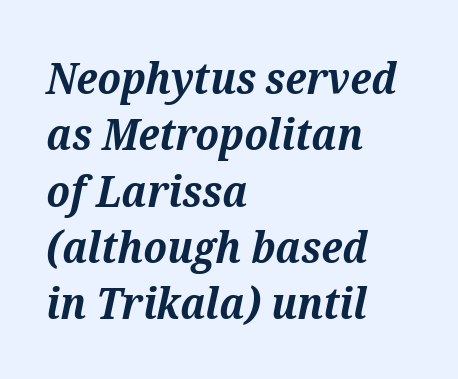
{"serif": "yes", "italic": "yes", "lean": "right", "slant_degrees": 12, "bold": "yes", "weight": "bold", "width": "normal", "stroke_contrast": "medium", "x_height": "medium", "monospaced": "no", "underline": "no", "align": "left", "line_spacing": "normal", "line_spacing_ratio": 1.28, "letter_spacing": "normal", "letter_spacing_em": 0.0, "glyph_px": 44}
